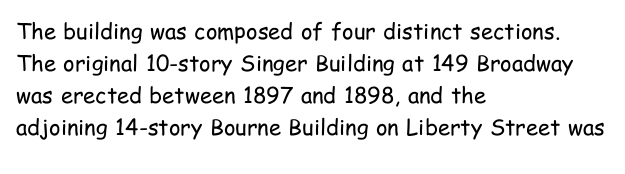
{"italic": "no", "bold": "no", "underline": "no", "align": "left", "line_spacing": "normal", "line_spacing_ratio": 1.45, "letter_spacing": "normal", "letter_spacing_em": 0.0, "glyph_px": 22}
